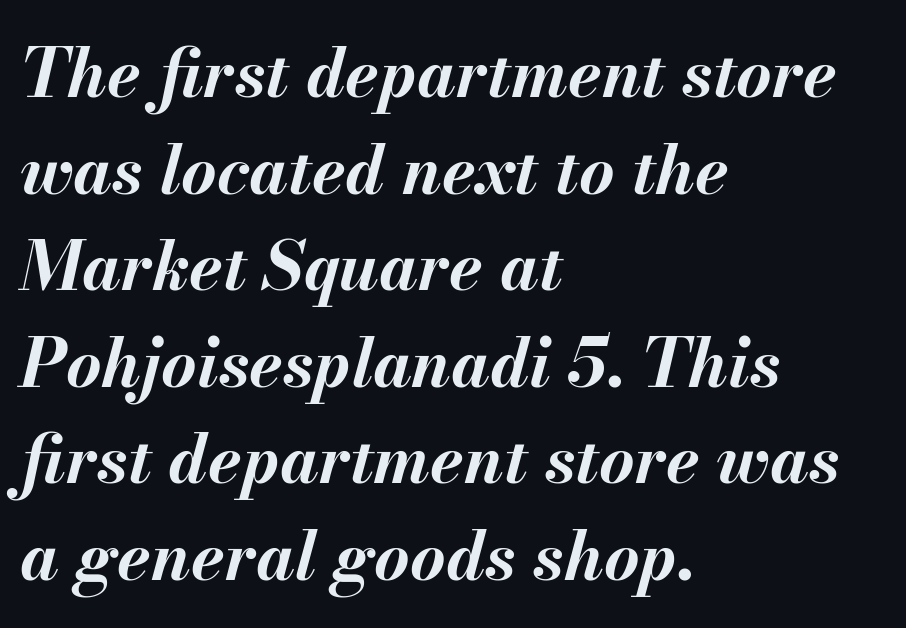
Q: Is the text bold? A: Yes.
Q: Is the text italic (slanted)? A: Yes, it leans right by about 13 degrees.
Q: Is the text underlined? A: No.
Q: How is the paragraph aligned? A: Left-aligned.
Q: Is the spacing between letters normal or unusually wide? A: Normal.
Q: Is the spacing between lines tight, normal or loose? A: Normal.
Q: Width (condensed, normal, or wide)? A: Normal.
Q: Stroke contrast? A: Medium.
Q: x-height? A: Small.
Q: Monospaced? A: No.
